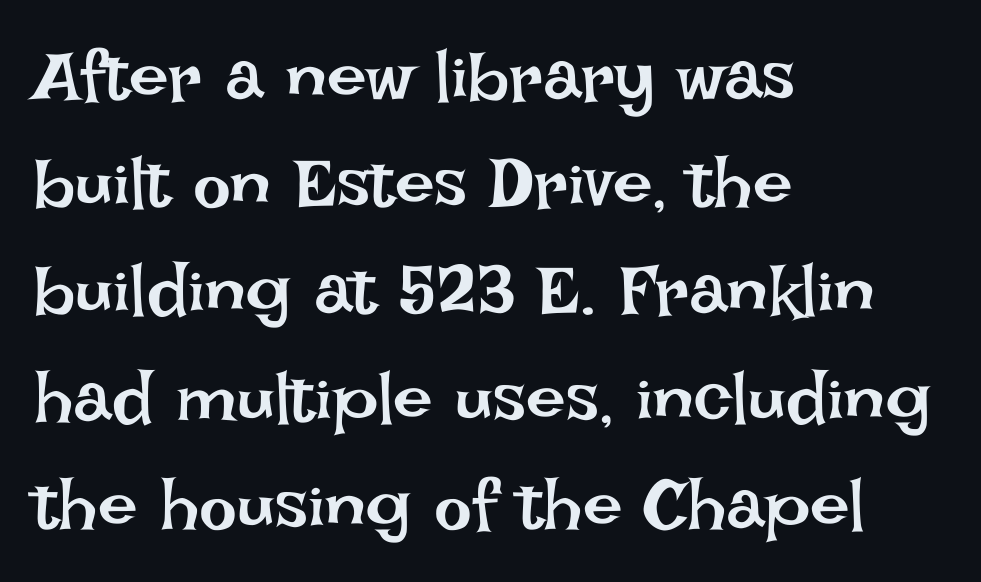
{"italic": "no", "bold": "no", "weight": "regular", "width": "normal", "stroke_contrast": "low", "x_height": "large", "monospaced": "no", "underline": "no", "align": "left", "line_spacing": "normal", "line_spacing_ratio": 1.51, "letter_spacing": "normal", "letter_spacing_em": 0.0, "glyph_px": 71}
